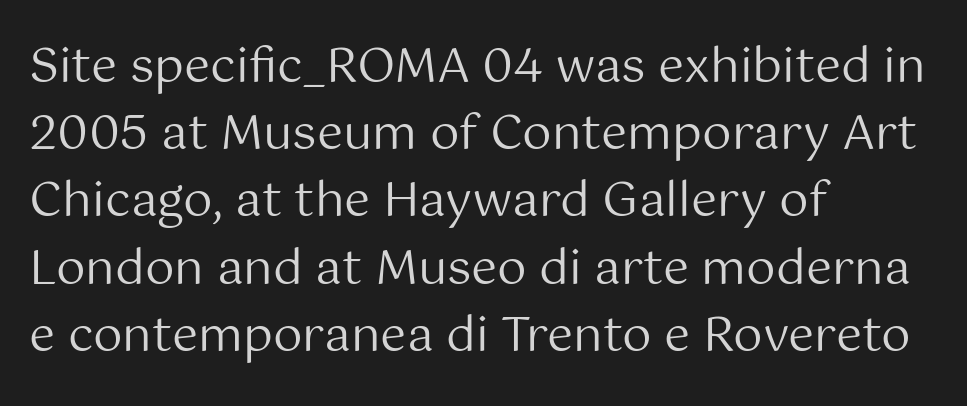
{"serif": "no", "italic": "no", "bold": "no", "weight": "regular", "width": "normal", "stroke_contrast": "medium", "x_height": "medium", "monospaced": "no", "underline": "no", "align": "left", "line_spacing": "normal", "line_spacing_ratio": 1.43, "letter_spacing": "normal", "letter_spacing_em": 0.0, "glyph_px": 47}
